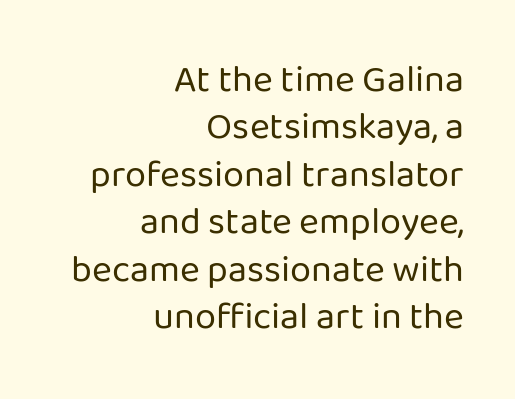
The image shows 38 px regular-weight sans-serif type, upright; set right-aligned, normal line spacing (1.25x), normal letter spacing, not underlined; low stroke contrast and a medium x-height.
